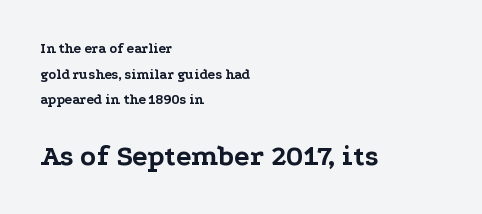
The image shows 29 px bold, wide serif type, upright; set left-aligned, line spacing 1.83x, normal letter spacing, not underlined; the second (bottom) block is 2.07x larger; low stroke contrast and a medium x-height.
